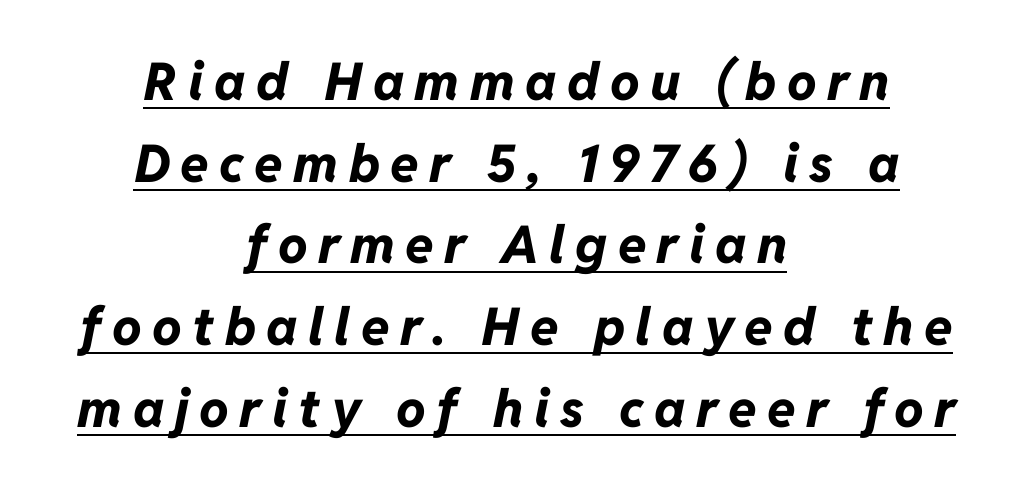
Q: Is the text bold? A: Yes.
Q: Is the text italic (slanted)? A: Yes, it leans right by about 11 degrees.
Q: Is the text underlined? A: Yes.
Q: How is the paragraph aligned? A: Centered.
Q: Is the spacing between letters normal or unusually wide? A: Unusually wide.
Q: Is the spacing between lines tight, normal or loose? A: Normal.
Q: Width (condensed, normal, or wide)? A: Normal.
Q: Stroke contrast? A: Low.
Q: x-height? A: Medium.
Q: Monospaced? A: No.
